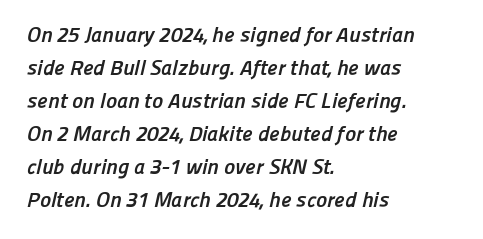
Compared with a centered layout, this one pins lines to the left instead. Letter spacing: default. Type without underlining. Heavy-handed strokes throughout: this text is bold. Students, observe: this is what conventionally led text looks like.
